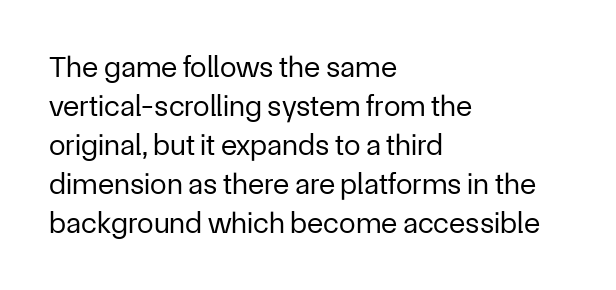
{"serif": "no", "italic": "no", "bold": "no", "weight": "regular", "width": "normal", "stroke_contrast": "low", "x_height": "medium", "monospaced": "no", "underline": "no", "align": "left", "line_spacing": "normal", "line_spacing_ratio": 1.3, "letter_spacing": "normal", "letter_spacing_em": 0.0, "glyph_px": 30}
